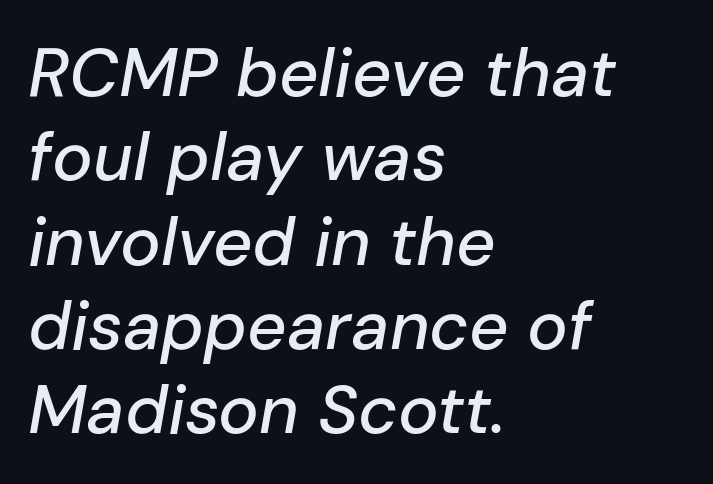
The image shows 68 px text type, italic (leaning right); set left-aligned, line spacing 1.24x, normal letter spacing, not underlined; low stroke contrast and a medium x-height.
